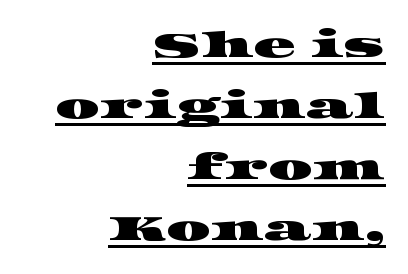
The letters advance in unequal steps, a hallmark of proportional type. What stands out about the letter spacing? Nothing — it is the standard amount. A typesetter would label this face a serif. The lines in this sample share a right terminus and differ only in where they begin. Like a heading marked for emphasis, these lines bear an underscore.
